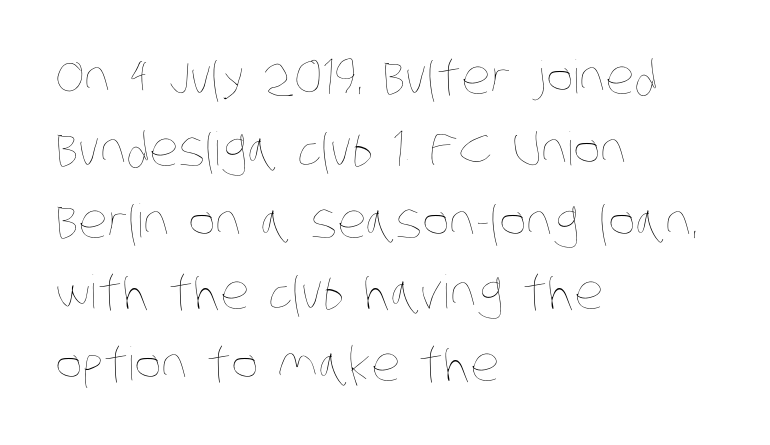
The image shows 46 px thin, condensed type; set left-aligned, normal line spacing (1.56x), normal letter spacing, not underlined; low stroke contrast and a large x-height.
